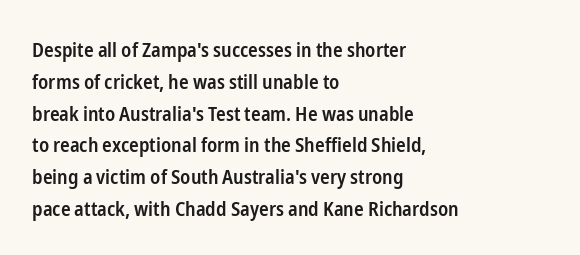
Q: Is the text bold? A: Semi-bold.
Q: Is the text italic (slanted)? A: No, it is upright.
Q: Is the text underlined? A: No.
Q: How is the paragraph aligned? A: Left-aligned.
Q: Is the spacing between letters normal or unusually wide? A: Normal.
Q: Is the spacing between lines tight, normal or loose? A: Normal.
